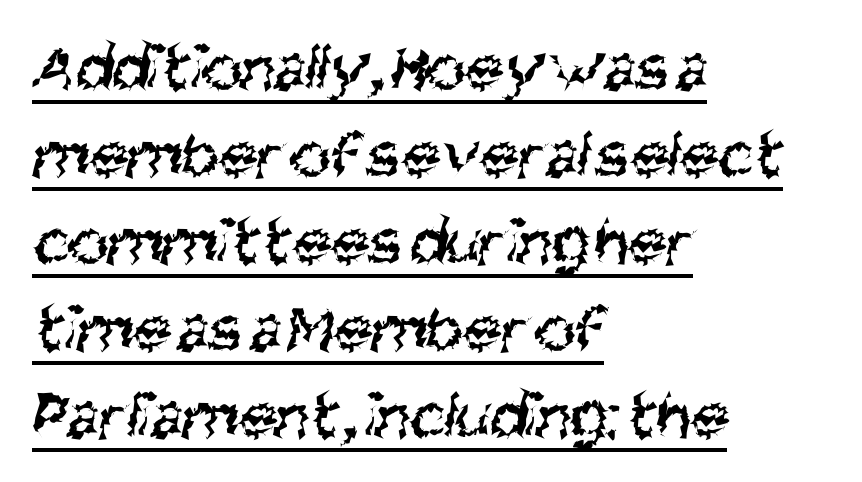
The image shows 69 px regular-weight, condensed sans-serif type; set left-aligned, normal line spacing (1.26x), normal letter spacing, underlined; medium stroke contrast and a large x-height.
